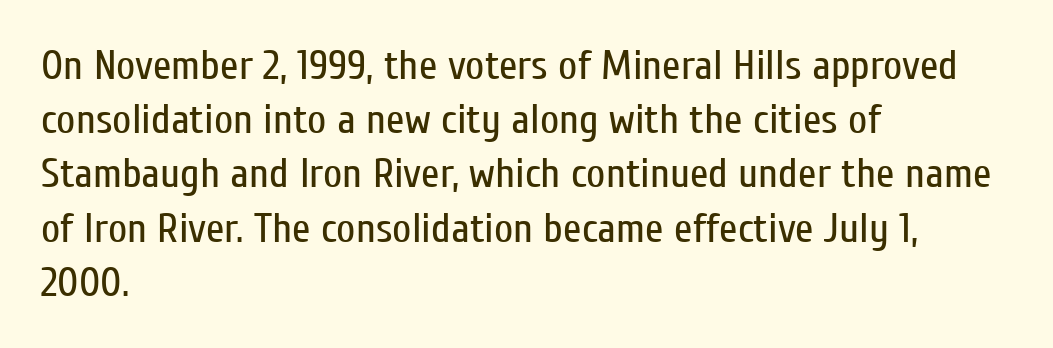
The image shows 42 px regular-weight, condensed sans-serif type, upright; set left-aligned, normal line spacing (1.29x), normal letter spacing, not underlined; low stroke contrast and a medium x-height.
